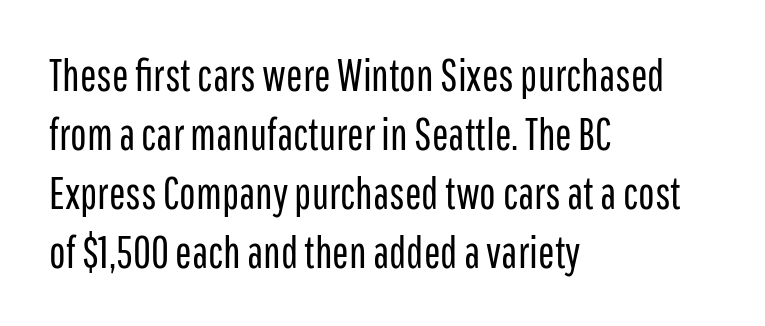
{"serif": "no", "italic": "no", "bold": "no", "weight": "regular", "width": "condensed", "stroke_contrast": "low", "x_height": "medium", "monospaced": "no", "underline": "no", "align": "left", "line_spacing": "normal", "line_spacing_ratio": 1.34, "letter_spacing": "normal", "letter_spacing_em": 0.0, "glyph_px": 44}
